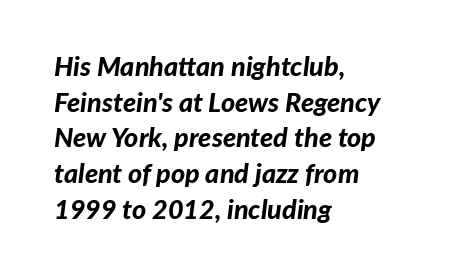
Q: Is the text bold? A: Yes.
Q: Is the text italic (slanted)? A: Yes, it leans right by about 7 degrees.
Q: Is the text underlined? A: No.
Q: How is the paragraph aligned? A: Left-aligned.
Q: Is the spacing between letters normal or unusually wide? A: Normal.
Q: Is the spacing between lines tight, normal or loose? A: Normal.
